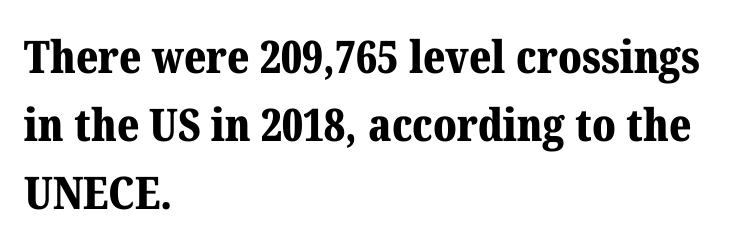
The image shows 45 px bold serif type, upright; set left-aligned, normal line spacing (1.51x), normal letter spacing, not underlined; medium stroke contrast and a medium x-height.
